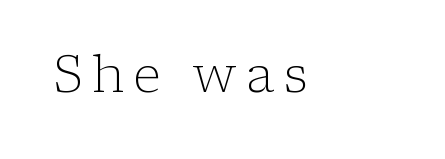
Q: Is the text bold? A: No.
Q: Is the text italic (slanted)? A: No, it is upright.
Q: Is the typeface a serif or a sans-serif typeface? A: Serif.
Q: Is the text underlined? A: No.
Q: Width (condensed, normal, or wide)? A: Normal.
Q: Stroke contrast? A: Low.
Q: x-height? A: Medium.
Q: Monospaced? A: No.
